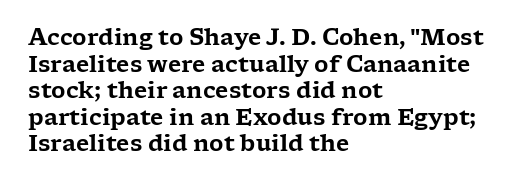
A student would call this left alignment; a typographer would say flush left, rag right. Nobody touched the tracking dial on this one. Tall strokes in this sample are plumb rather than angled. Descenders are the only things crossing below the line.
